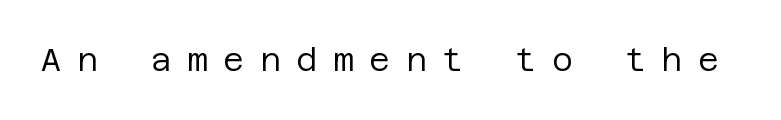
Q: Is the text bold? A: No.
Q: Is the text italic (slanted)? A: No, it is upright.
Q: Is the typeface a serif or a sans-serif typeface? A: Sans-serif.
Q: Is the text underlined? A: No.
Q: Is the spacing between letters normal or unusually wide? A: Unusually wide.
Q: Width (condensed, normal, or wide)? A: Normal.
Q: Stroke contrast? A: Low.
Q: x-height? A: Large.
